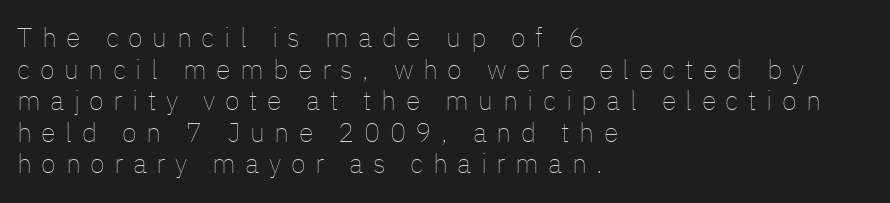
The image shows 27 px text type, upright; set left-aligned, line spacing 1.17x, unusually wide letter spacing (+0.35 em), not underlined.
